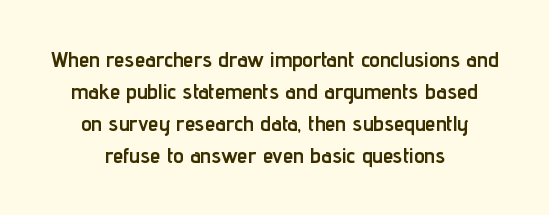
{"italic": "no", "bold": "yes", "underline": "no", "align": "center", "line_spacing": "normal", "line_spacing_ratio": 1.53, "letter_spacing": "normal", "letter_spacing_em": 0.0, "glyph_px": 21}
